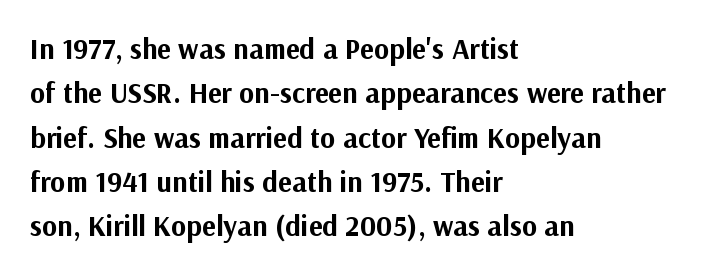
Q: Is the text bold? A: Yes.
Q: Is the text italic (slanted)? A: No, it is upright.
Q: Is the typeface a serif or a sans-serif typeface? A: Sans-serif.
Q: Is the text underlined? A: No.
Q: How is the paragraph aligned? A: Left-aligned.
Q: Is the spacing between letters normal or unusually wide? A: Normal.
Q: Is the spacing between lines tight, normal or loose? A: Normal.
Q: Width (condensed, normal, or wide)? A: Normal.
Q: Stroke contrast? A: Medium.
Q: x-height? A: Medium.
Q: Monospaced? A: No.
